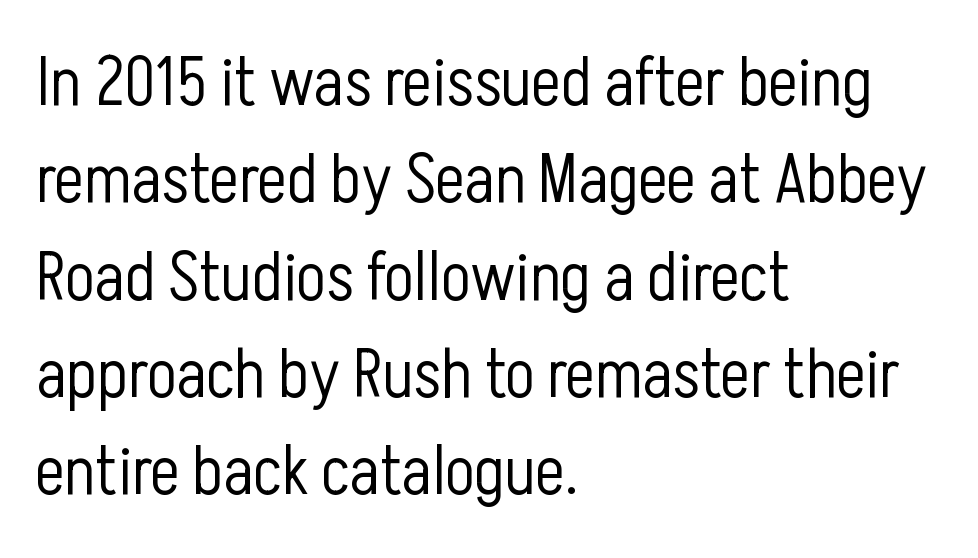
The image shows 69 px light, condensed sans-serif type, upright; set left-aligned, normal line spacing (1.41x), normal letter spacing, not underlined; low stroke contrast and a medium x-height.
